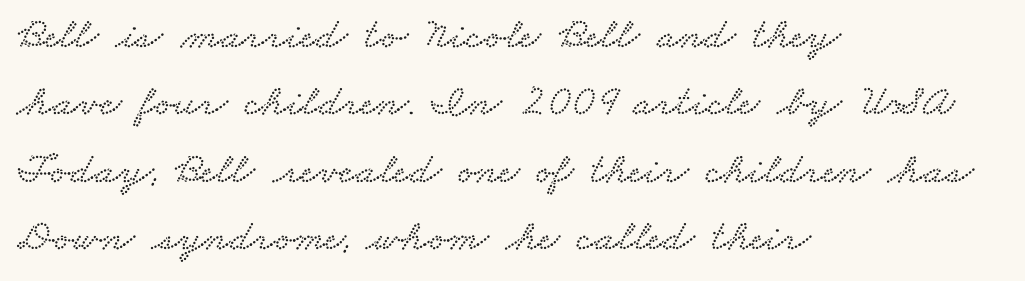
{"serif": "yes", "width": "wide", "stroke_contrast": "low", "x_height": "small", "monospaced": "no", "underline": "no", "align": "left", "line_spacing": "normal", "line_spacing_ratio": 1.53, "letter_spacing": "normal", "letter_spacing_em": 0.0, "glyph_px": 44}
